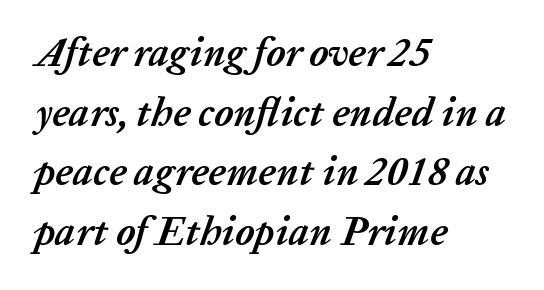
{"italic": "yes", "lean": "right", "slant_degrees": 20, "bold": "yes", "weight": "semibold", "width": "normal", "stroke_contrast": "low", "x_height": "medium", "monospaced": "no", "underline": "no", "align": "left", "line_spacing": "normal", "line_spacing_ratio": 1.49, "letter_spacing": "normal", "letter_spacing_em": 0.0, "glyph_px": 40}
